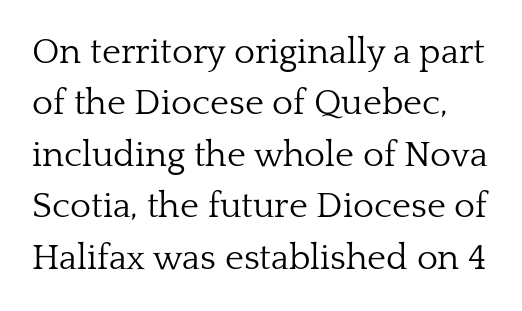
{"serif": "yes", "italic": "no", "bold": "no", "weight": "light", "width": "normal", "stroke_contrast": "low", "x_height": "medium", "monospaced": "no", "underline": "no", "line_spacing": "normal", "line_spacing_ratio": 1.43, "letter_spacing": "normal", "letter_spacing_em": 0.0, "glyph_px": 36}
